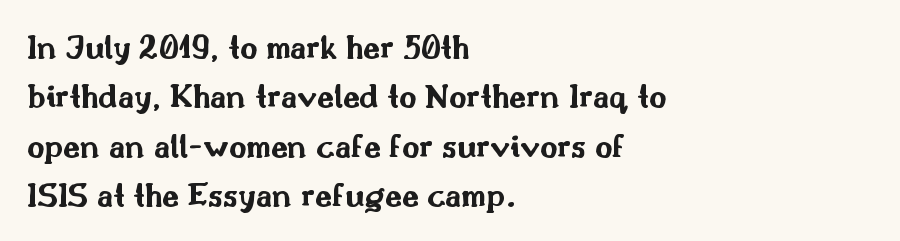
Q: Is the text bold? A: Yes.
Q: Is the text italic (slanted)? A: No, it is upright.
Q: Is the typeface a serif or a sans-serif typeface? A: Sans-serif.
Q: Is the text underlined? A: No.
Q: How is the paragraph aligned? A: Left-aligned.
Q: Is the spacing between letters normal or unusually wide? A: Normal.
Q: Is the spacing between lines tight, normal or loose? A: Normal.
Q: Width (condensed, normal, or wide)? A: Wide.
Q: Stroke contrast? A: Medium.
Q: x-height? A: Small.
Q: Monospaced? A: No.
